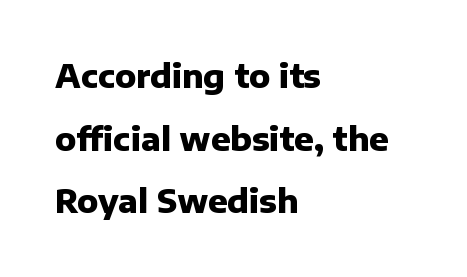
This sample is left-justified, so line endings fall wherever the words run out. The letters stand straight up with perfectly vertical stems. Spacing between characters is what you'd get straight out of the box. Thick stems and heavy bowls — unmistakably bold. The passage shown is not underscored anywhere. You could not count columns in this text — the font is proportionally spaced.
